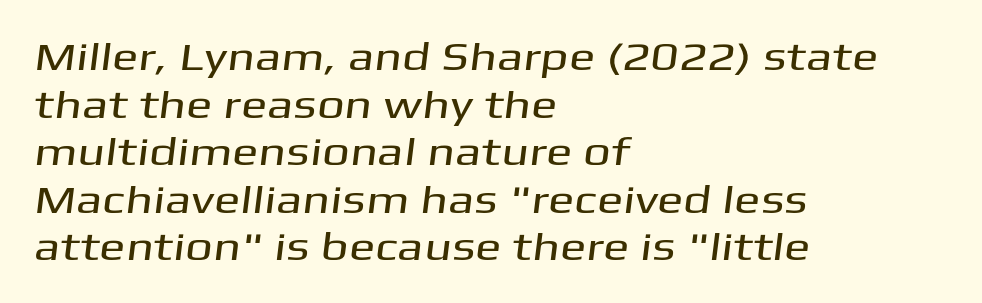
{"serif": "no", "width": "wide", "stroke_contrast": "medium", "x_height": "medium", "monospaced": "no", "underline": "no", "align": "left", "line_spacing_ratio": 1.22, "letter_spacing": "normal", "letter_spacing_em": 0.0, "glyph_px": 39}
